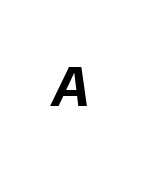
{"italic": "yes", "lean": "right", "slant_degrees": 10, "bold": "yes", "weight": "bold", "width": "normal", "stroke_contrast": "low", "x_height": "medium", "monospaced": "no", "underline": "no", "letter_spacing": "normal", "letter_spacing_em": 0.0, "glyph_px": 54}
